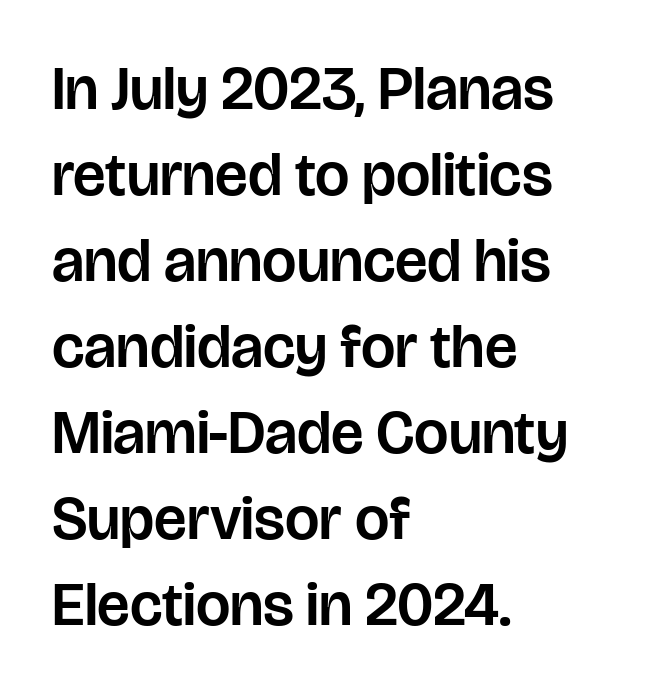
{"serif": "no", "italic": "no", "width": "normal", "stroke_contrast": "low", "x_height": "large", "monospaced": "no", "underline": "no", "align": "left", "line_spacing": "normal", "line_spacing_ratio": 1.41, "letter_spacing": "normal", "letter_spacing_em": 0.0, "glyph_px": 61}
